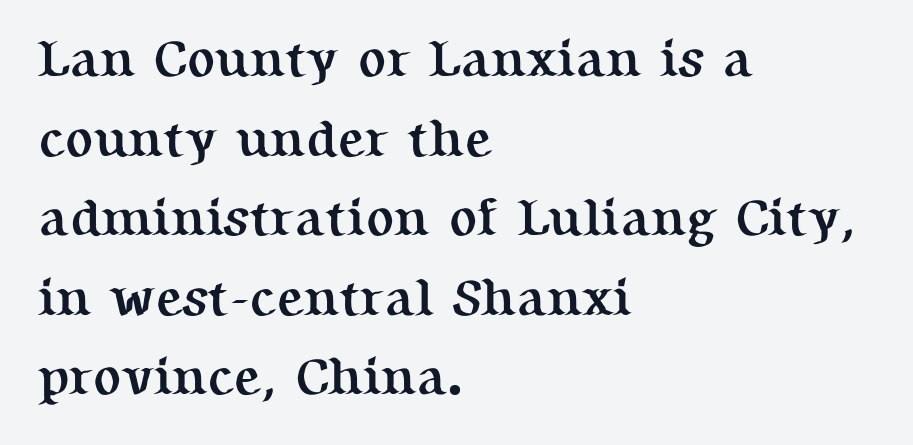
{"serif": "yes", "italic": "no", "bold": "yes", "weight": "semibold", "width": "normal", "stroke_contrast": "medium", "x_height": "medium", "monospaced": "no", "underline": "no", "align": "left", "line_spacing": "normal", "line_spacing_ratio": 1.53, "letter_spacing": "normal", "letter_spacing_em": 0.0, "glyph_px": 52}
